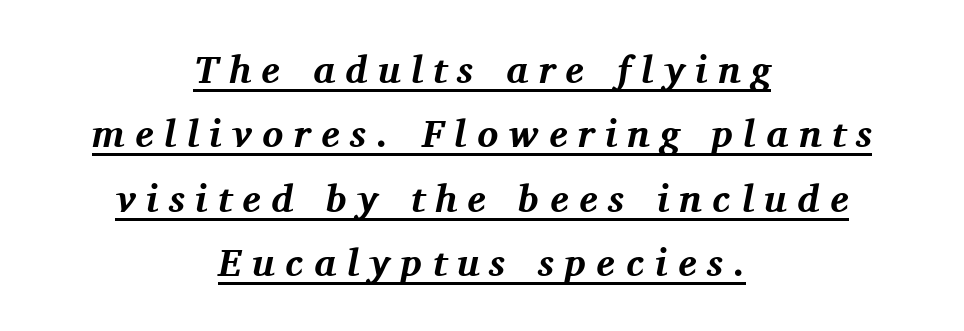
Spacing between characters has been opened up far beyond the box default. A typesetter would call this proportional, since set widths differ per character. Type style note: has serifs. These lines stack symmetrically, like a column narrowing and widening about its center.
